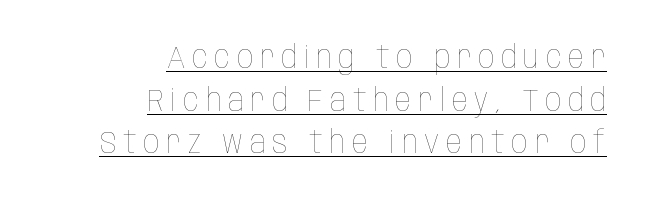
Q: Is the text bold? A: No.
Q: Is the text italic (slanted)? A: No, it is upright.
Q: Is the text underlined? A: Yes.
Q: How is the paragraph aligned? A: Right-aligned.
Q: Is the spacing between letters normal or unusually wide? A: Unusually wide.
Q: Is the spacing between lines tight, normal or loose? A: Normal.
Q: Width (condensed, normal, or wide)? A: Condensed.
Q: Stroke contrast? A: Low.
Q: x-height? A: Large.
Q: Monospaced? A: No.
